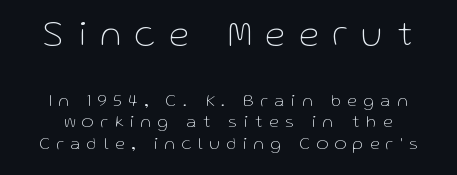
The image shows 37 px thin sans-serif type, upright; set line spacing 1.18x, unusually wide letter spacing (+0.38 em), not underlined; the first (top) block is 2.06x larger; low stroke contrast and a medium x-height.
